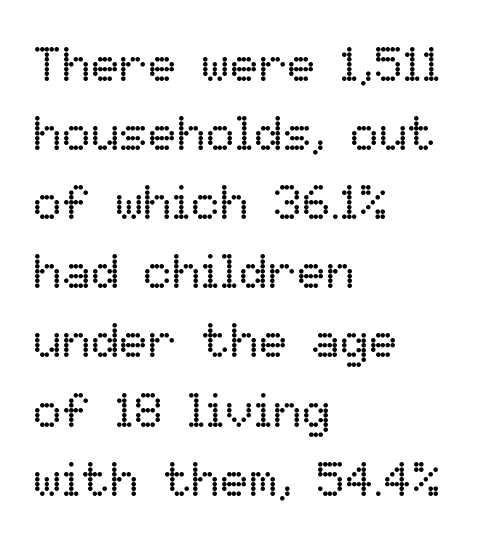
{"italic": "no", "bold": "no", "weight": "regular", "width": "normal", "stroke_contrast": "low", "x_height": "medium", "monospaced": "no", "underline": "no", "align": "left", "line_spacing": "normal", "line_spacing_ratio": 1.44, "letter_spacing": "normal", "letter_spacing_em": 0.0, "glyph_px": 48}
